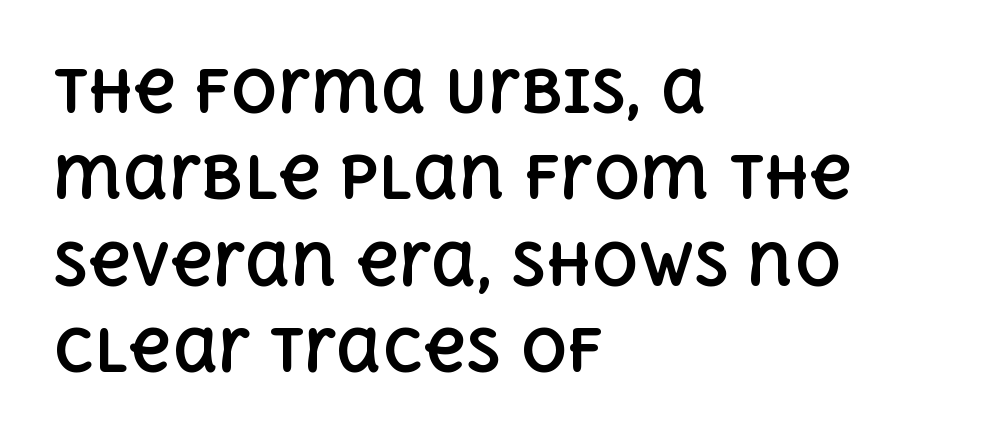
The baseline area is clear. Horizontal bands of white between lines are of average thickness. This rendering uses left alignment, leaving the right contour irregular. Posture: vertical. A typesetter would call this proportional, since set widths differ per character.
